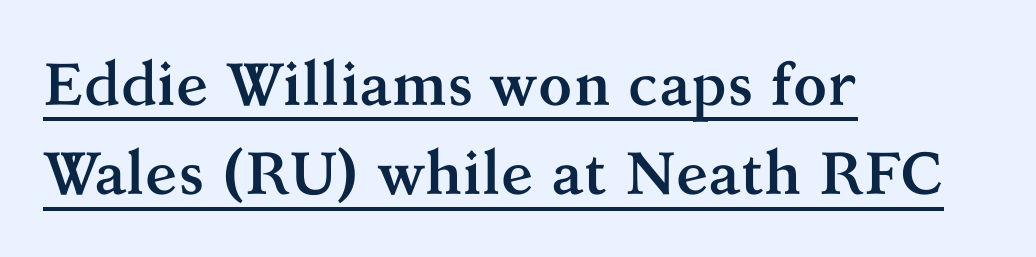
{"serif": "yes", "italic": "no", "bold": "yes", "weight": "semibold", "width": "normal", "stroke_contrast": "medium", "x_height": "medium", "monospaced": "no", "underline": "yes", "align": "left", "line_spacing": "normal", "line_spacing_ratio": 1.49, "letter_spacing": "normal", "letter_spacing_em": 0.0, "glyph_px": 60}
